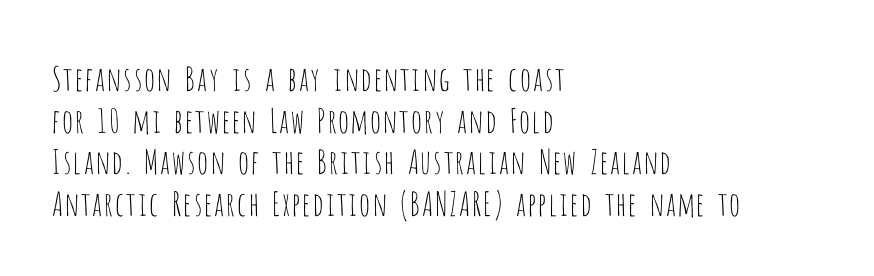
The image shows 33 px thin, condensed sans-serif type, upright; set left-aligned, normal line spacing (1.26x), normal letter spacing, not underlined; low stroke contrast and a large x-height.
